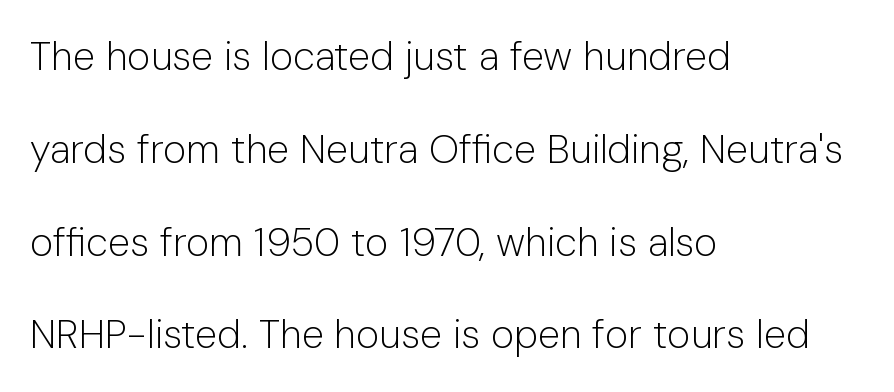
The horizontal fit of the characters is conventional and even. Is this a fixed-width face? No — the glyphs have proportional, varying widths. Think standard paragraph weight, or any step lighter than that. Anything drawn beneath the words? Only blank space.
